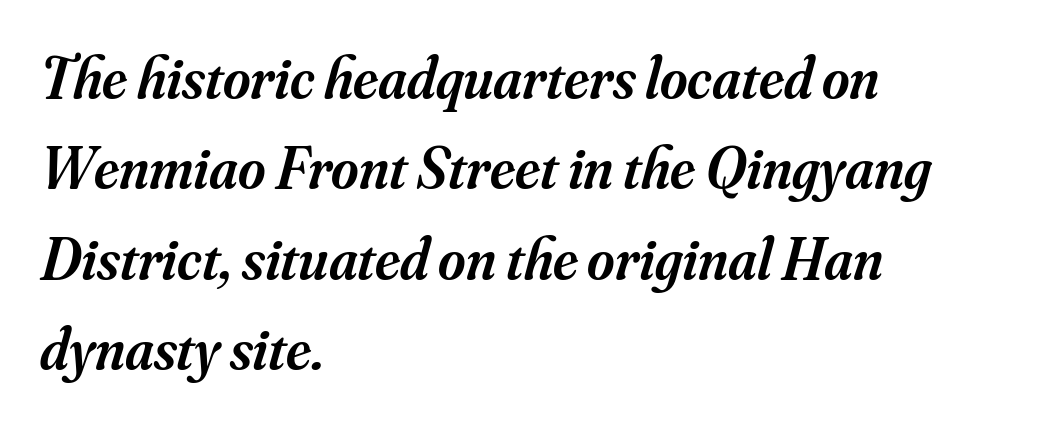
The image shows 59 px semibold serif type, italic (leaning right); set left-aligned, normal line spacing (1.53x), normal letter spacing, not underlined; medium stroke contrast and a small x-height.
